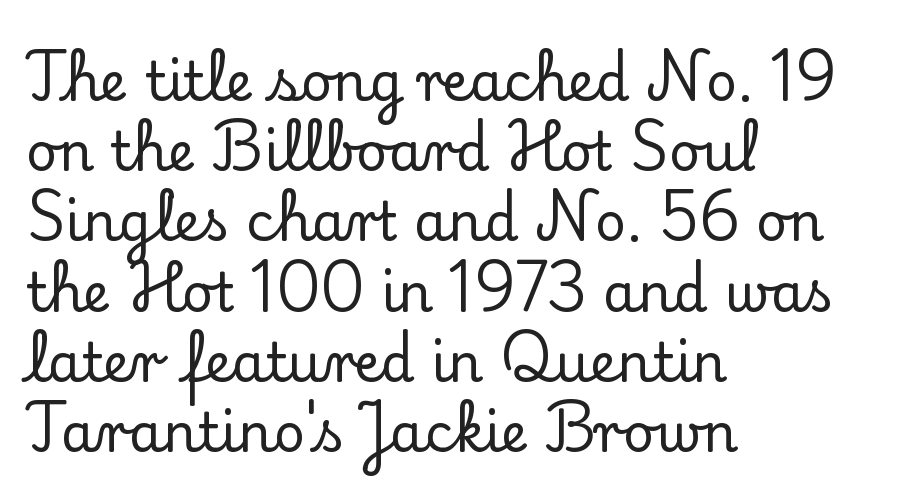
The image shows 54 px serif type, upright; set left-aligned, normal line spacing (1.3x), normal letter spacing, not underlined; low stroke contrast and a small x-height.
